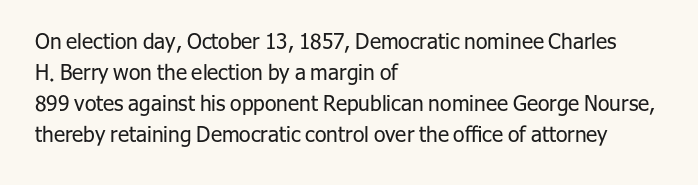
If you drew a line through each stem, it would be perfectly vertical. Leftover space on each line is placed entirely after the last word. The vertical gap from one line to the next is medium. The specimen omits any rule beneath the text block's lines.
